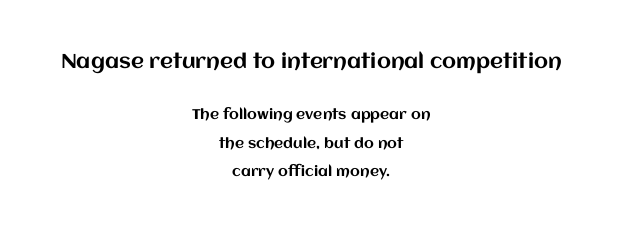
The image shows 20 px text type, upright; set centered, loose line spacing (2.02x), normal letter spacing, not underlined; the first (top) block is 1.43x larger.
